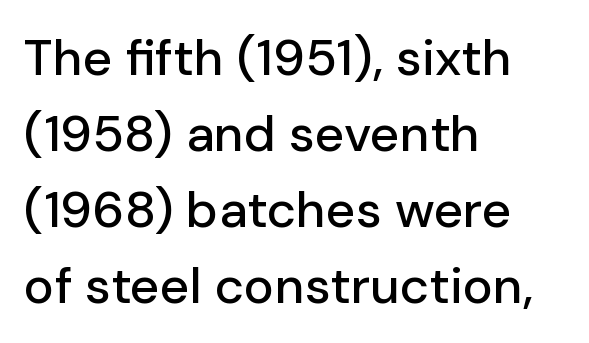
Q: Is the text italic (slanted)? A: No, it is upright.
Q: Is the typeface a serif or a sans-serif typeface? A: Sans-serif.
Q: Is the text underlined? A: No.
Q: How is the paragraph aligned? A: Left-aligned.
Q: Is the spacing between letters normal or unusually wide? A: Normal.
Q: Is the spacing between lines tight, normal or loose? A: Normal.
Q: Width (condensed, normal, or wide)? A: Normal.
Q: Stroke contrast? A: Low.
Q: x-height? A: Medium.
Q: Monospaced? A: No.
